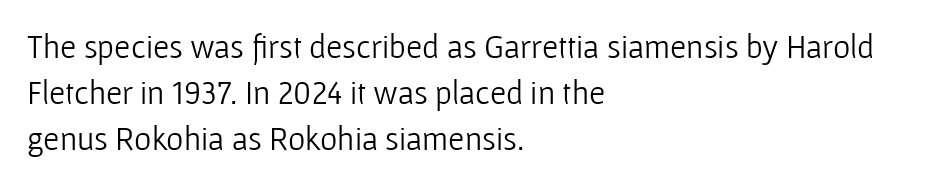
The image shows 33 px light sans-serif type, upright; set left-aligned, normal line spacing (1.4x), normal letter spacing, not underlined; low stroke contrast and a medium x-height.
